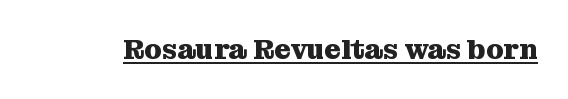
{"serif": "yes", "italic": "no", "bold": "yes", "weight": "heavy", "width": "normal", "stroke_contrast": "medium", "x_height": "medium", "monospaced": "no", "underline": "yes", "letter_spacing": "normal", "letter_spacing_em": 0.0, "glyph_px": 28}
